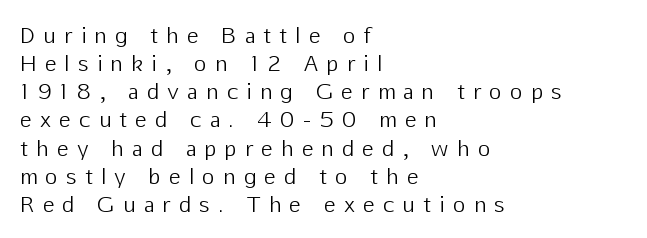
The image shows 21 px text type, upright; set left-aligned, normal line spacing (1.34x), unusually wide letter spacing (+0.42 em), not underlined.
